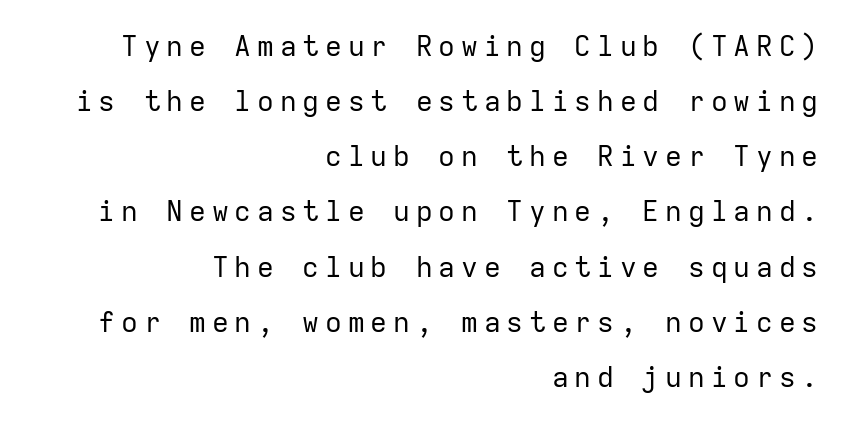
The image shows 28 px regular-weight sans-serif type, upright, monospaced; set right-aligned, loose line spacing (1.97x), unusually wide letter spacing (+0.21 em), not underlined; low stroke contrast and a medium x-height.
